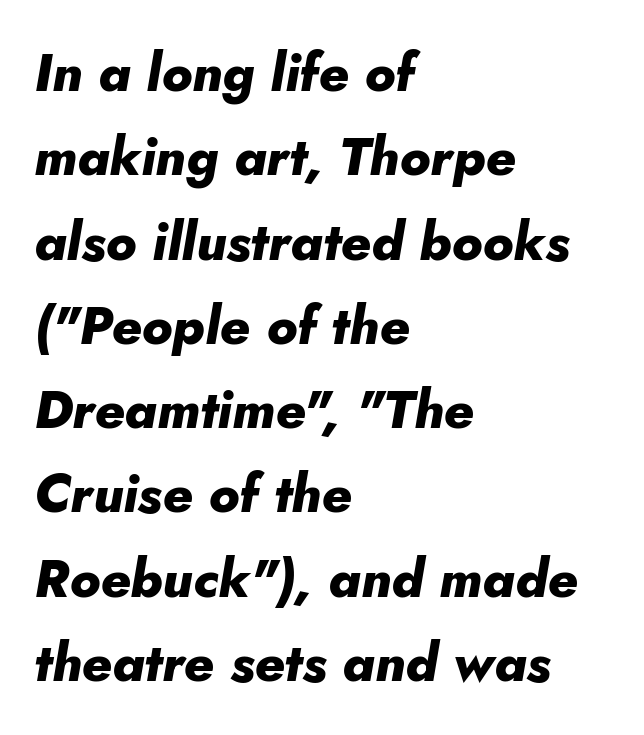
{"italic": "yes", "lean": "right", "slant_degrees": 5, "bold": "yes", "weight": "heavy", "width": "normal", "stroke_contrast": "low", "x_height": "small", "monospaced": "no", "underline": "no", "align": "left", "line_spacing": "normal", "line_spacing_ratio": 1.59, "letter_spacing": "normal", "letter_spacing_em": 0.0, "glyph_px": 53}
